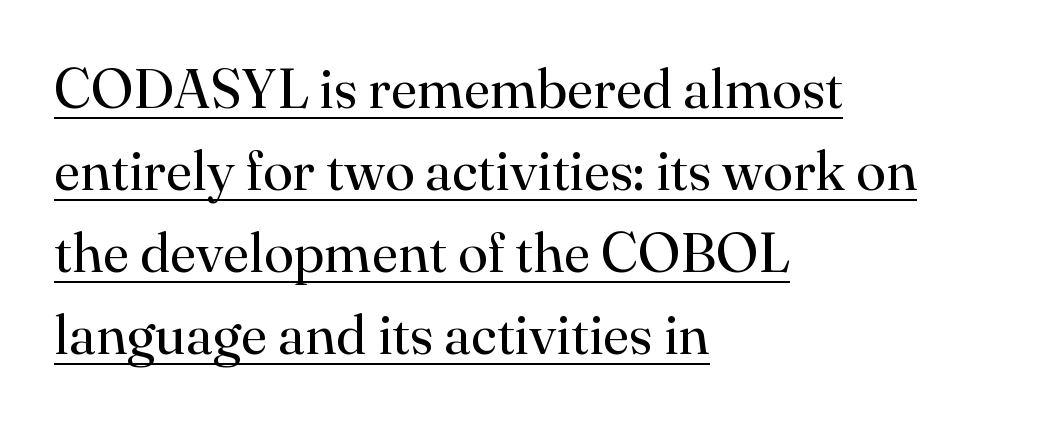
Q: Is the text bold? A: No.
Q: Is the text italic (slanted)? A: No, it is upright.
Q: Is the typeface a serif or a sans-serif typeface? A: Serif.
Q: Is the text underlined? A: Yes.
Q: How is the paragraph aligned? A: Left-aligned.
Q: Is the spacing between letters normal or unusually wide? A: Normal.
Q: Is the spacing between lines tight, normal or loose? A: Normal.
Q: Width (condensed, normal, or wide)? A: Normal.
Q: Stroke contrast? A: High.
Q: x-height? A: Small.
Q: Monospaced? A: No.
